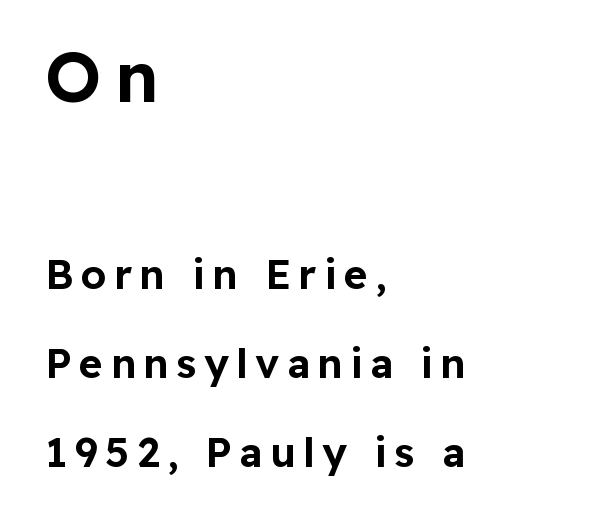
Q: Is the text italic (slanted)? A: No, it is upright.
Q: Is the typeface a serif or a sans-serif typeface? A: Sans-serif.
Q: Is the text underlined? A: No.
Q: How is the paragraph aligned? A: Left-aligned.
Q: Is the spacing between lines tight, normal or loose? A: Loose.
Q: Which block of text is set in a larger size, the first (top) or the second (bottom)? A: The first (top) one.
Q: Width (condensed, normal, or wide)? A: Normal.
Q: Stroke contrast? A: Low.
Q: x-height? A: Medium.
Q: Monospaced? A: No.
